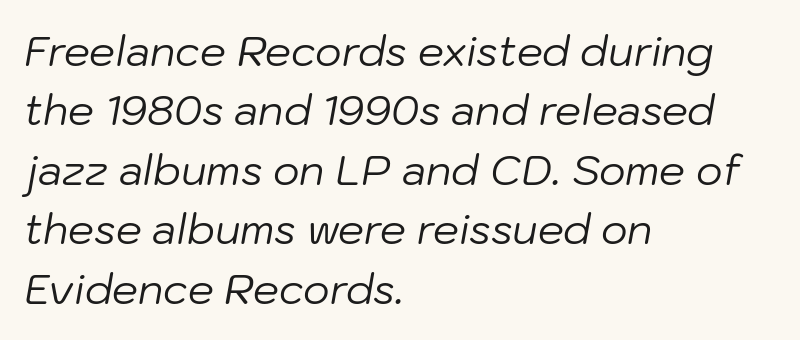
Q: Is the text bold? A: No.
Q: Is the text italic (slanted)? A: Yes, it leans right by about 10 degrees.
Q: Is the text underlined? A: No.
Q: How is the paragraph aligned? A: Left-aligned.
Q: Is the spacing between letters normal or unusually wide? A: Normal.
Q: Is the spacing between lines tight, normal or loose? A: Normal.
Q: Width (condensed, normal, or wide)? A: Normal.
Q: Stroke contrast? A: Low.
Q: x-height? A: Medium.
Q: Monospaced? A: No.
